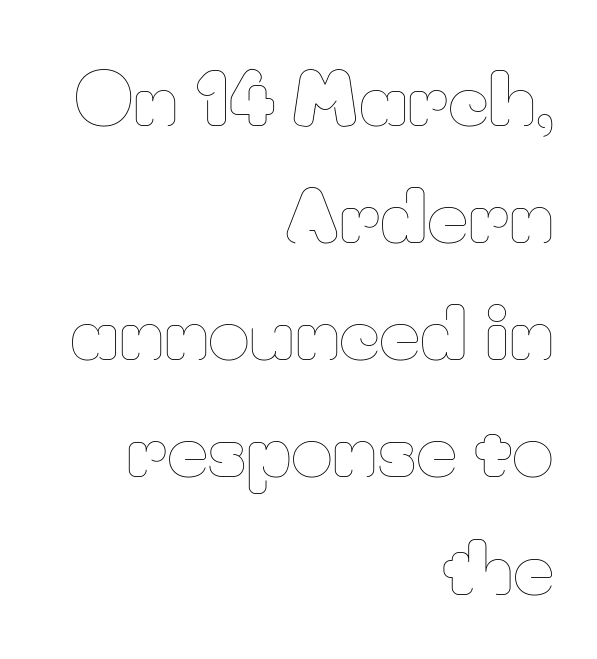
{"italic": "no", "bold": "no", "weight": "thin", "width": "normal", "stroke_contrast": "low", "x_height": "small", "monospaced": "no", "underline": "no", "align": "right", "line_spacing": "normal", "line_spacing_ratio": 1.65, "letter_spacing": "normal", "letter_spacing_em": 0.0, "glyph_px": 71}
